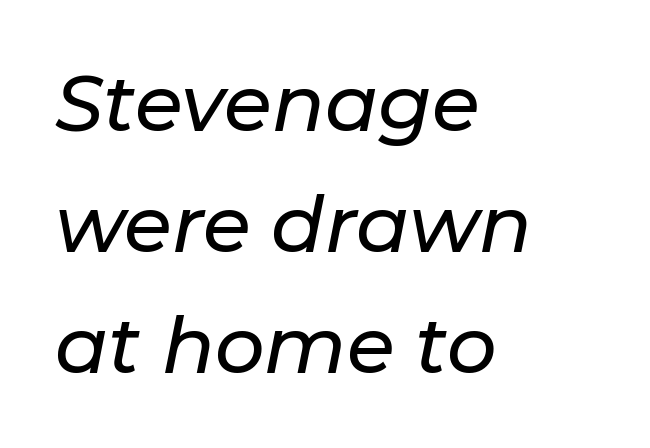
{"italic": "yes", "lean": "right", "slant_degrees": 11, "width": "normal", "stroke_contrast": "low", "x_height": "medium", "monospaced": "no", "underline": "no", "align": "left", "line_spacing": "normal", "line_spacing_ratio": 1.55, "letter_spacing": "normal", "letter_spacing_em": 0.0, "glyph_px": 78}
